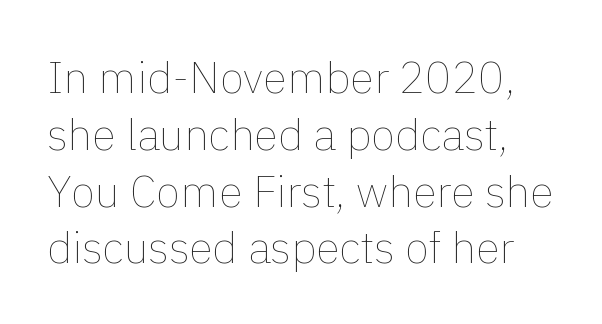
The image shows 44 px thin type, upright; set normal line spacing (1.29x), normal letter spacing, not underlined; a medium x-height.
